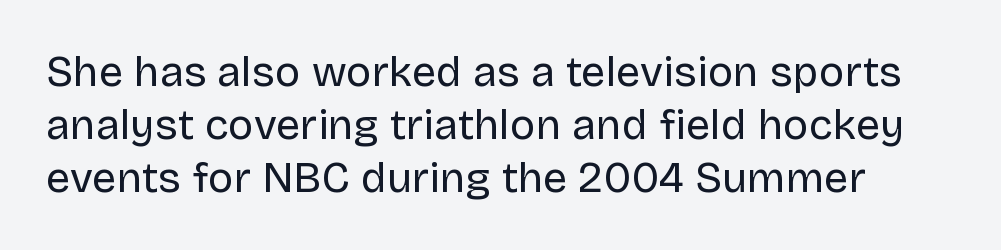
Q: Is the text bold? A: No.
Q: Is the text italic (slanted)? A: No, it is upright.
Q: Is the typeface a serif or a sans-serif typeface? A: Sans-serif.
Q: Is the text underlined? A: No.
Q: Is the spacing between letters normal or unusually wide? A: Normal.
Q: Width (condensed, normal, or wide)? A: Normal.
Q: Stroke contrast? A: Low.
Q: x-height? A: Large.
Q: Monospaced? A: No.
